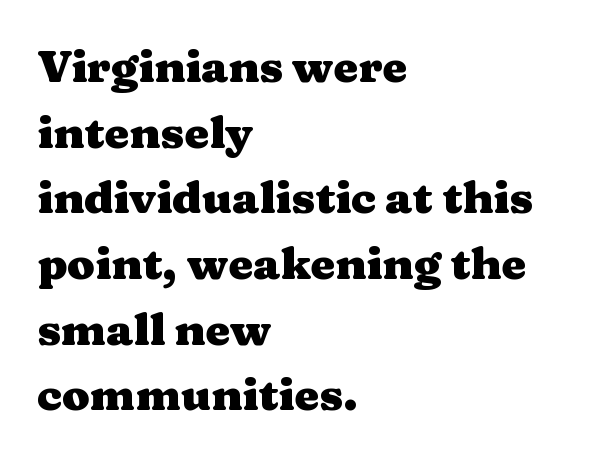
Here the glyphs are tracked normally, forming tight word shapes. The passage shown is typed in a proportional face where columns would drift. Descenders are the only things crossing below the line. Horizontal bands of white between lines are of average thickness. This sample uses an upright cut, with every glyph sitting square on the baseline. Compared with an ordinary text face, these strokes are far heavier — a full bold.
